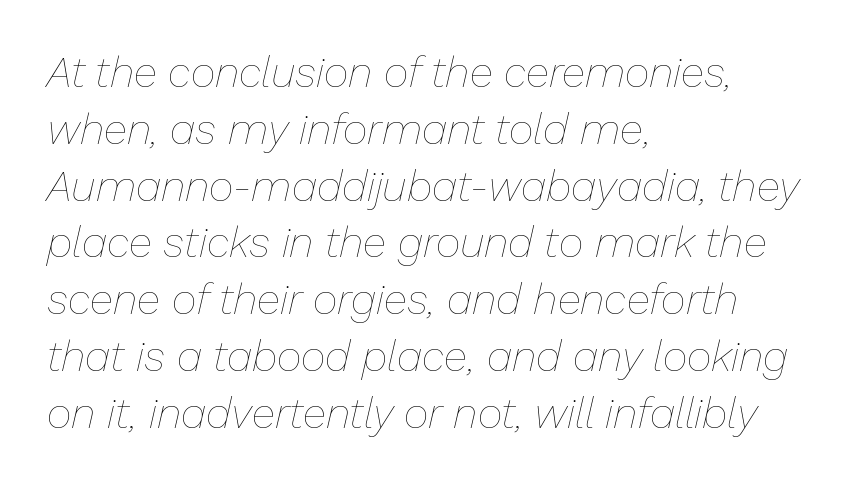
The image shows 43 px thin type, italic (leaning right); set left-aligned, normal line spacing (1.32x), normal letter spacing, not underlined; low stroke contrast and a medium x-height.
